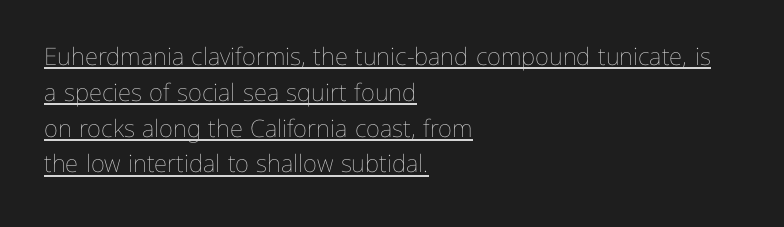
The space between consecutive lines is moderate. Typeset ragged right — the left edge is the straight one. It's the straight-up-and-down kind of type. There is no visible air inserted between adjacent glyphs.
